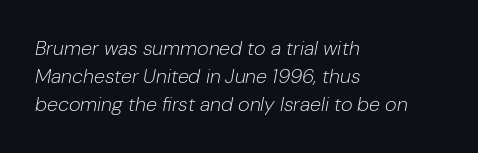
The image shows 20 px text type, italic (leaning right); set left-aligned, normal line spacing (1.39x), normal letter spacing, not underlined.
